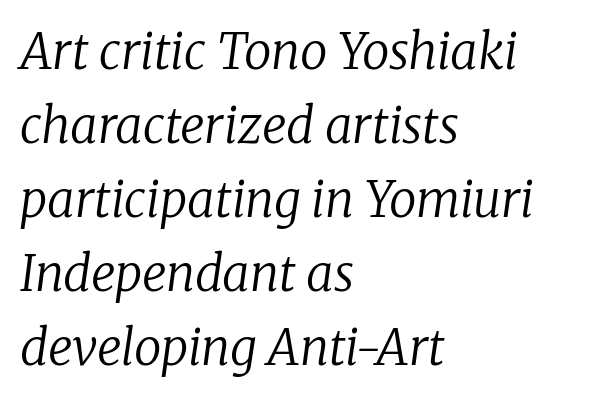
The image shows 49 px regular-weight serif type, italic (leaning right); set left-aligned, normal line spacing (1.51x), normal letter spacing, not underlined; low stroke contrast and a medium x-height.
